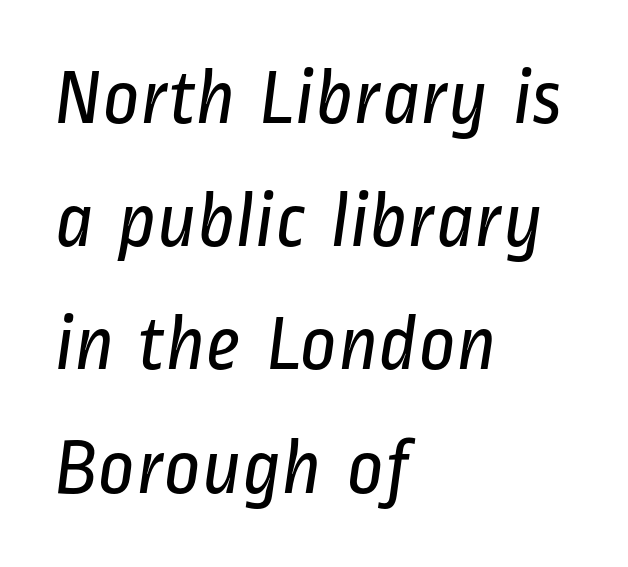
Q: Is the text bold? A: No.
Q: Is the typeface a serif or a sans-serif typeface? A: Sans-serif.
Q: Is the text underlined? A: No.
Q: How is the paragraph aligned? A: Left-aligned.
Q: Is the spacing between letters normal or unusually wide? A: Normal.
Q: Is the spacing between lines tight, normal or loose? A: Normal.
Q: Width (condensed, normal, or wide)? A: Condensed.
Q: Stroke contrast? A: Low.
Q: x-height? A: Medium.
Q: Monospaced? A: No.
